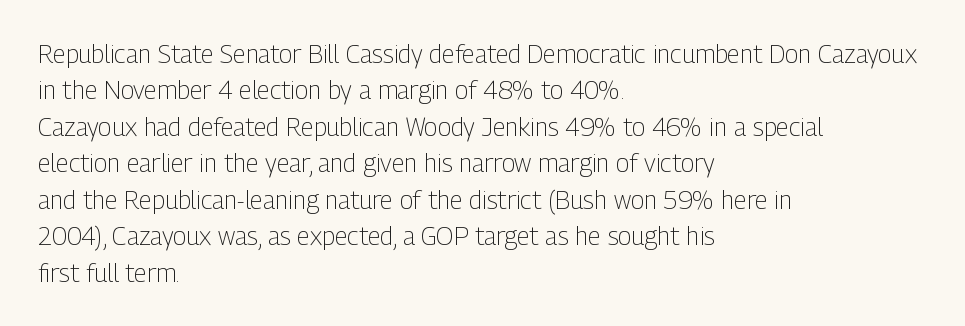
{"italic": "no", "bold": "no", "underline": "no", "align": "left", "line_spacing": "normal", "line_spacing_ratio": 1.46, "letter_spacing": "normal", "letter_spacing_em": 0.0, "glyph_px": 25}
